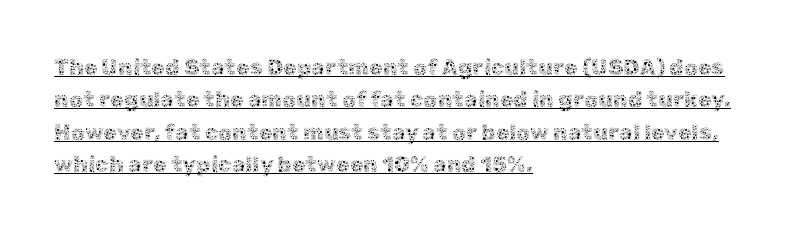
These lines were composed using upright roman letters. You can see a thin bar hugging the bottom of the glyphs. The typesetting does not lean heavy: it is not bold. Leftover space on each line is placed entirely after the last word.
